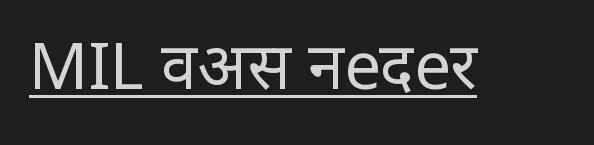
Designer's note — italics off, roman on. Weight class: somewhere from thin through regular. The face used here is proportionally spaced, like ordinary book or web type. There is no visible air inserted between adjacent glyphs.
